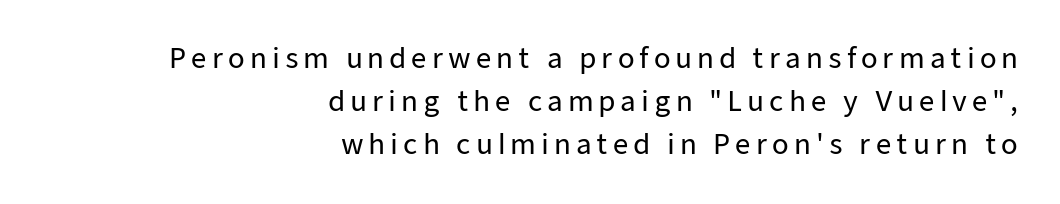
Q: Is the text italic (slanted)? A: No, it is upright.
Q: Is the text underlined? A: No.
Q: How is the paragraph aligned? A: Right-aligned.
Q: Is the spacing between lines tight, normal or loose? A: Normal.
